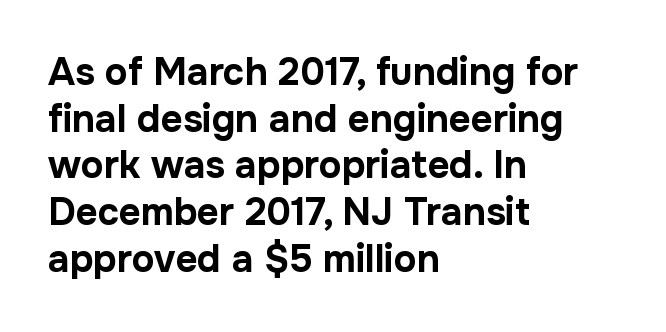
{"serif": "no", "italic": "no", "bold": "yes", "weight": "bold", "width": "normal", "stroke_contrast": "low", "x_height": "medium", "monospaced": "no", "underline": "no", "align": "left", "line_spacing_ratio": 1.23, "letter_spacing": "normal", "letter_spacing_em": 0.0, "glyph_px": 38}
